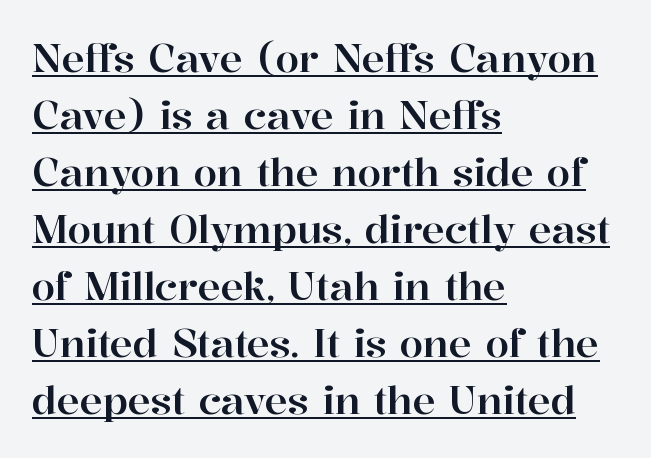
{"serif": "yes", "italic": "no", "width": "normal", "stroke_contrast": "high", "x_height": "medium", "monospaced": "no", "underline": "yes", "align": "left", "line_spacing": "normal", "line_spacing_ratio": 1.5, "letter_spacing": "normal", "letter_spacing_em": 0.0, "glyph_px": 38}
